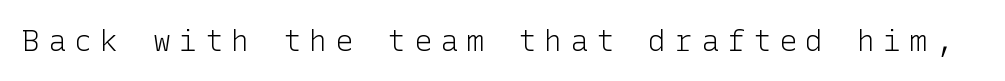
Unbolded letterforms with no extra heft. You could only call the tracking loose — the letters float apart. Serifs: no, the terminals of the letterforms are clean. Style check: upright. Rule under the text: the space is simply empty.
